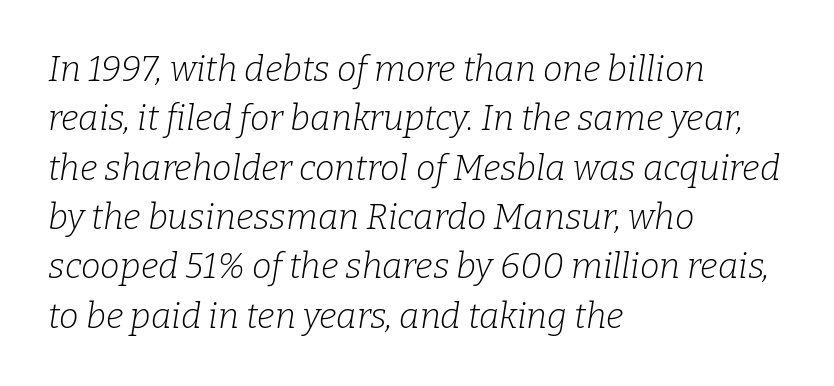
The image shows 35 px light serif type, italic (leaning right); set left-aligned, normal line spacing (1.41x), normal letter spacing, not underlined; low stroke contrast and a medium x-height.
